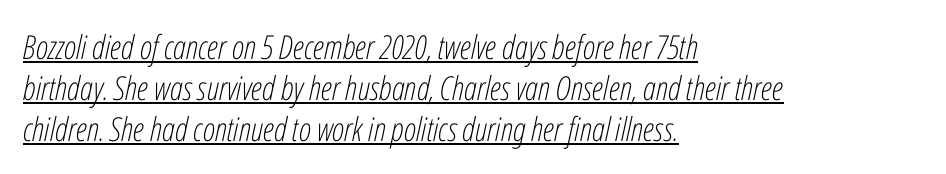
The image shows 33 px light, condensed type, italic (leaning right); set left-aligned, line spacing 1.24x, normal letter spacing, underlined; low stroke contrast and a medium x-height.
